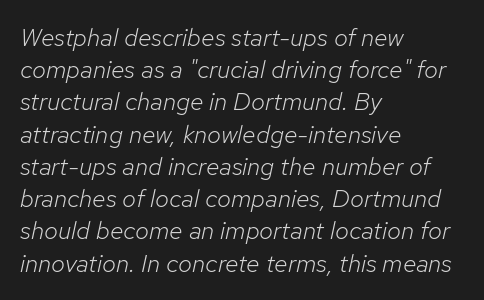
Q: Is the text bold? A: No.
Q: Is the text italic (slanted)? A: Yes, it leans right by about 12 degrees.
Q: Is the text underlined? A: No.
Q: How is the paragraph aligned? A: Left-aligned.
Q: Is the spacing between letters normal or unusually wide? A: Normal.
Q: Is the spacing between lines tight, normal or loose? A: Normal.
